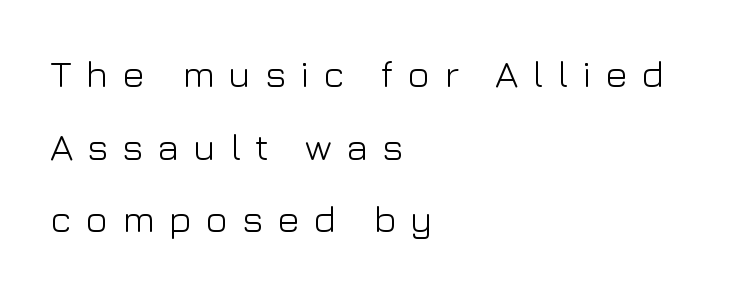
{"serif": "no", "italic": "no", "bold": "no", "weight": "light", "width": "normal", "stroke_contrast": "low", "x_height": "medium", "monospaced": "no", "underline": "no", "align": "left", "line_spacing": "loose", "line_spacing_ratio": 1.91, "letter_spacing": "wide", "letter_spacing_em": 0.36, "glyph_px": 38}
